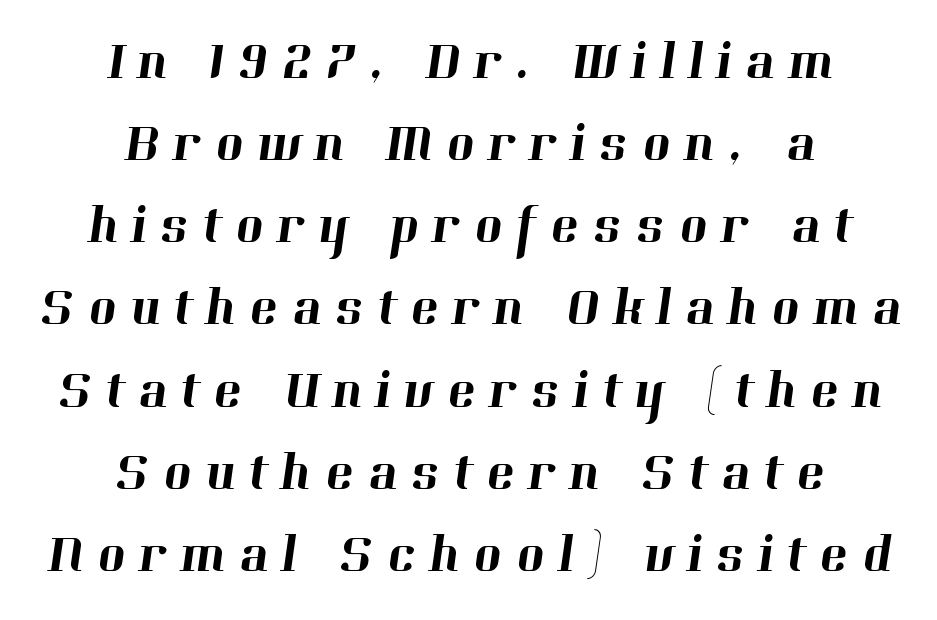
Q: Is the typeface a serif or a sans-serif typeface? A: Serif.
Q: Is the text underlined? A: No.
Q: How is the paragraph aligned? A: Centered.
Q: Is the spacing between letters normal or unusually wide? A: Unusually wide.
Q: Is the spacing between lines tight, normal or loose? A: Normal.
Q: Width (condensed, normal, or wide)? A: Normal.
Q: Stroke contrast? A: High.
Q: x-height? A: Medium.
Q: Monospaced? A: No.
